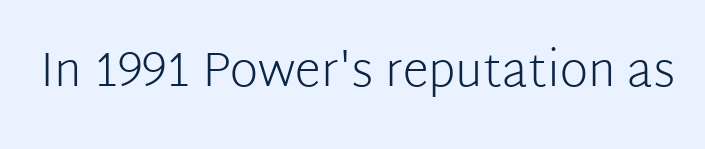
The image shows 48 px light sans-serif type, upright; set normal letter spacing, not underlined; low stroke contrast and a medium x-height.
